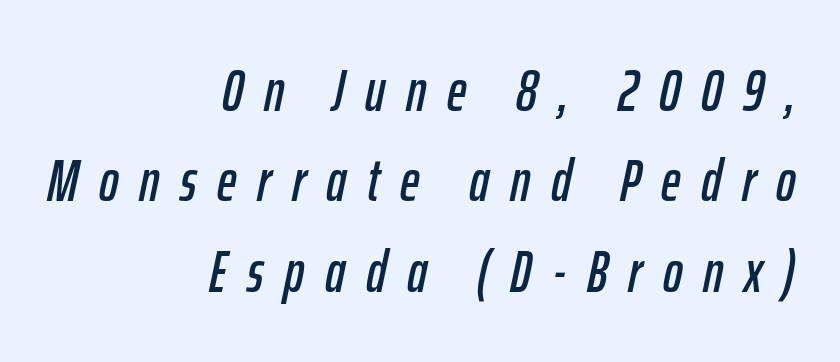
The specimen reads as italic at a glance. Inter-character spacing is expanded well beyond the font's built-in metrics. If you measured baseline to baseline, you'd find a middling distance. The string is rendered with underlining switched off. These lines stack with their right ends in a neat column.
